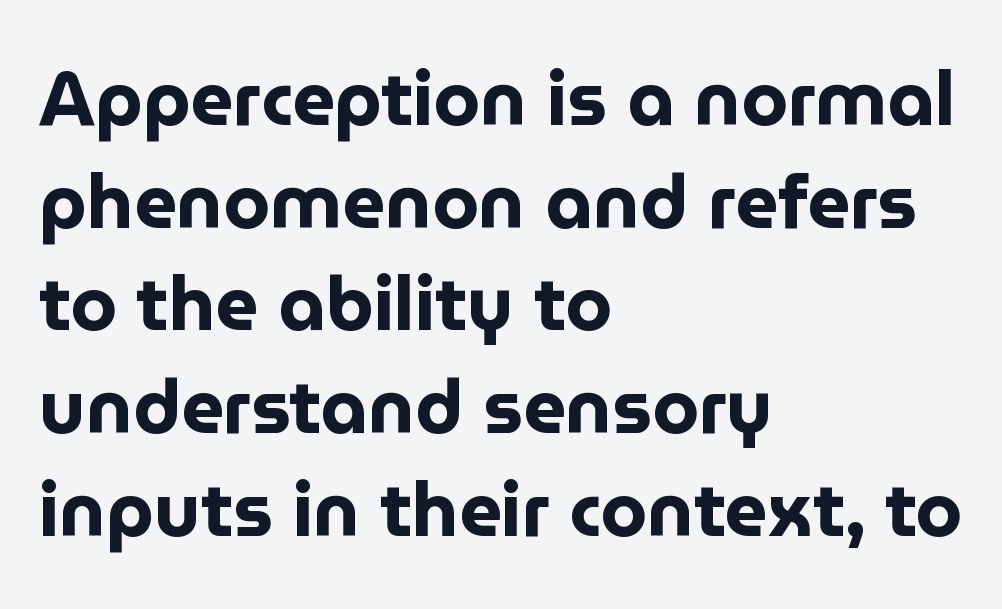
The image shows 75 px bold sans-serif type, upright; set left-aligned, normal line spacing (1.37x), normal letter spacing, not underlined; low stroke contrast and a medium x-height.
